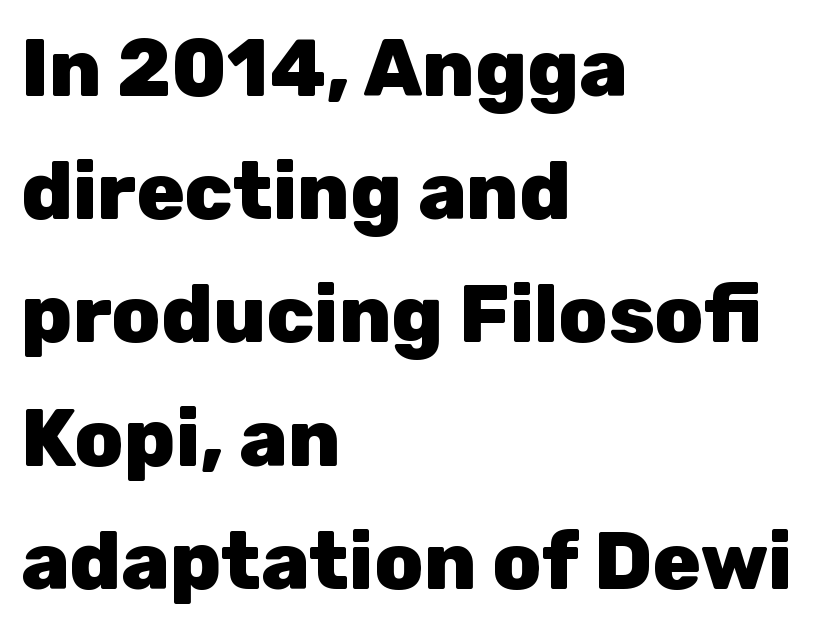
{"serif": "no", "italic": "no", "bold": "yes", "weight": "heavy", "width": "normal", "stroke_contrast": "low", "x_height": "medium", "monospaced": "no", "underline": "no", "align": "left", "line_spacing": "normal", "line_spacing_ratio": 1.54, "letter_spacing": "normal", "letter_spacing_em": 0.0, "glyph_px": 80}
